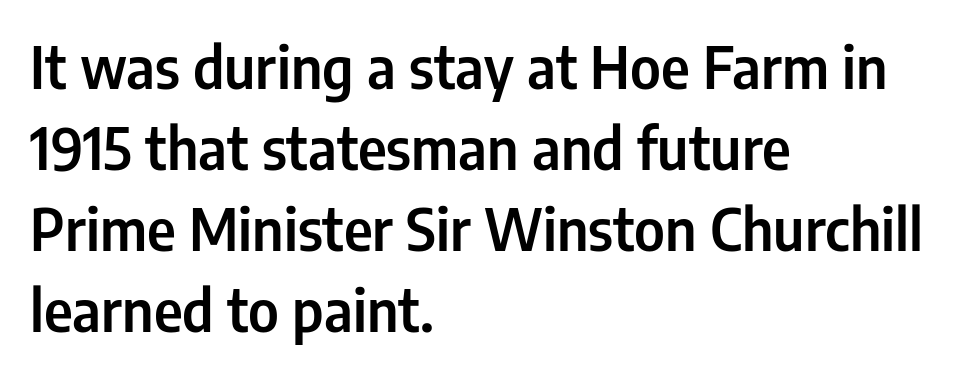
Q: Is the text italic (slanted)? A: No, it is upright.
Q: Is the typeface a serif or a sans-serif typeface? A: Sans-serif.
Q: Is the text underlined? A: No.
Q: How is the paragraph aligned? A: Left-aligned.
Q: Is the spacing between letters normal or unusually wide? A: Normal.
Q: Is the spacing between lines tight, normal or loose? A: Normal.
Q: Width (condensed, normal, or wide)? A: Condensed.
Q: Stroke contrast? A: Low.
Q: x-height? A: Medium.
Q: Monospaced? A: No.
